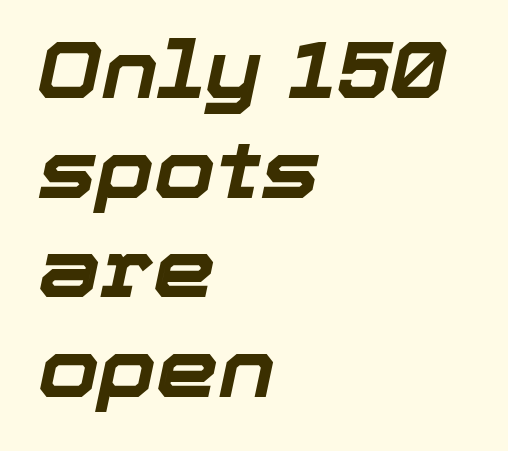
The image shows 79 px bold type, italic (leaning right); set left-aligned, normal line spacing (1.26x), normal letter spacing, not underlined; low stroke contrast and a medium x-height.
